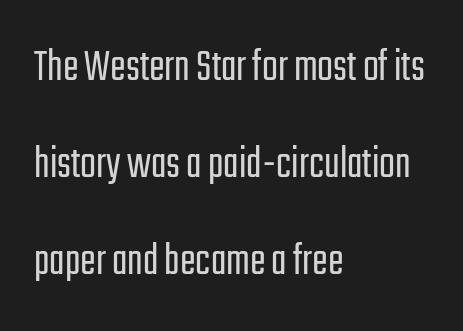
Italic: no, the glyphs are upright roman. The typesetter chose a ragged-right arrangement here. Does the type have serifs? No, each stem ends abruptly. Anything drawn beneath the words? Only blank space.
